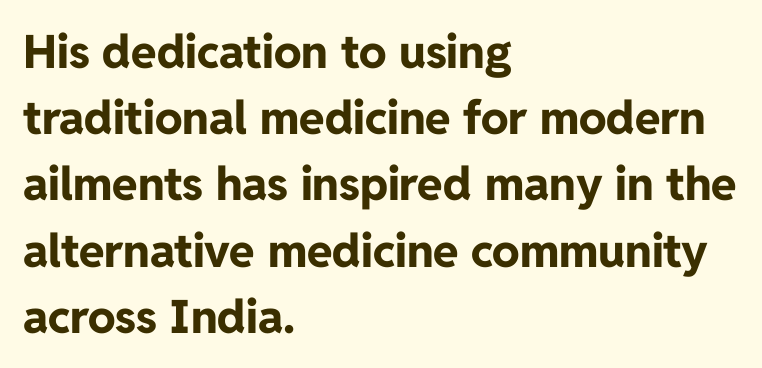
The image shows 46 px bold sans-serif type, upright; set left-aligned, normal line spacing (1.44x), normal letter spacing, not underlined; low stroke contrast and a medium x-height.
